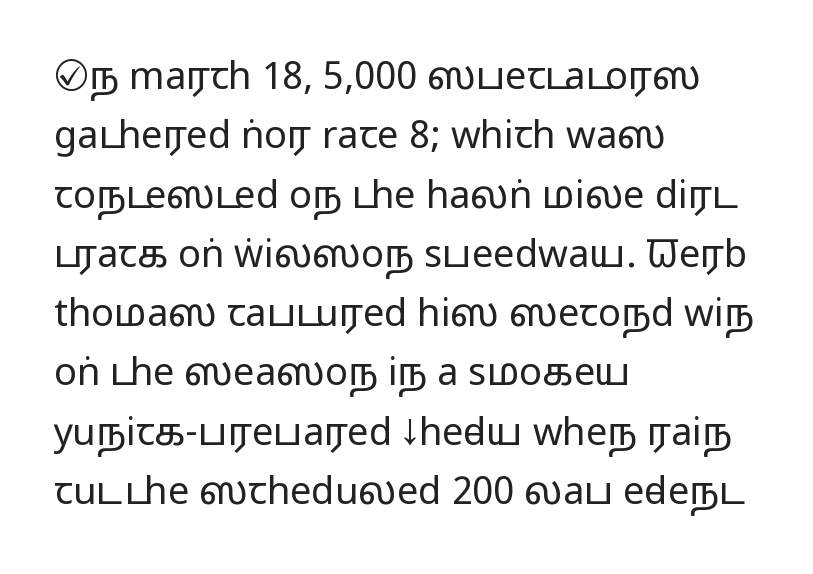
Q: Is the text bold? A: No.
Q: Is the text italic (slanted)? A: No, it is upright.
Q: Is the typeface a serif or a sans-serif typeface? A: Sans-serif.
Q: Is the text underlined? A: No.
Q: How is the paragraph aligned? A: Left-aligned.
Q: Is the spacing between letters normal or unusually wide? A: Normal.
Q: Is the spacing between lines tight, normal or loose? A: Normal.
Q: Width (condensed, normal, or wide)? A: Wide.
Q: Stroke contrast? A: Low.
Q: x-height? A: Medium.
Q: Monospaced? A: No.
